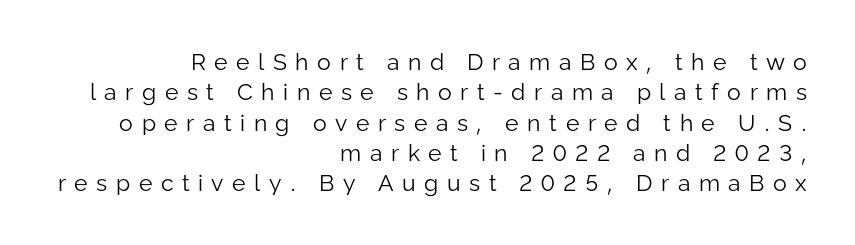
{"italic": "no", "bold": "no", "underline": "no", "align": "right", "line_spacing": "normal", "line_spacing_ratio": 1.32, "letter_spacing": "wide", "letter_spacing_em": 0.37, "glyph_px": 23}
